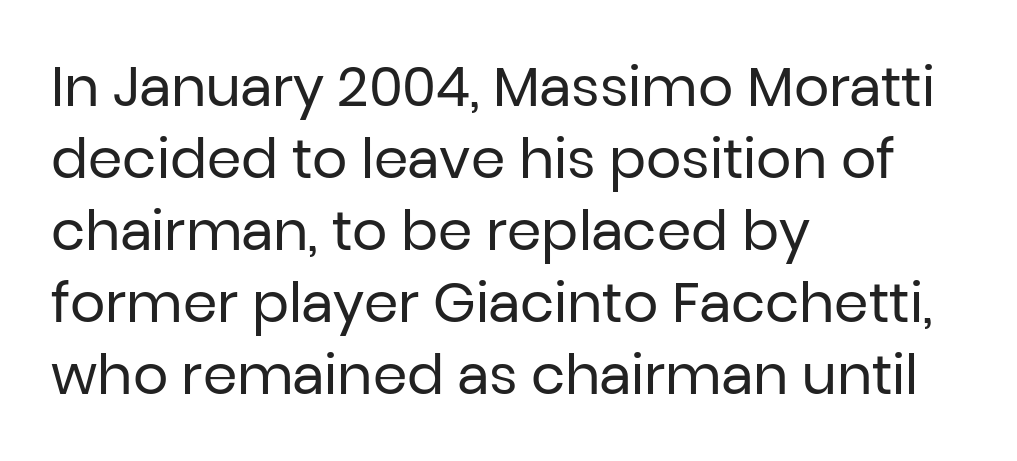
Q: Is the text bold? A: No.
Q: Is the text italic (slanted)? A: No, it is upright.
Q: Is the typeface a serif or a sans-serif typeface? A: Sans-serif.
Q: Is the text underlined? A: No.
Q: How is the paragraph aligned? A: Left-aligned.
Q: Is the spacing between letters normal or unusually wide? A: Normal.
Q: Is the spacing between lines tight, normal or loose? A: Normal.
Q: Width (condensed, normal, or wide)? A: Normal.
Q: Stroke contrast? A: Low.
Q: x-height? A: Medium.
Q: Monospaced? A: No.
